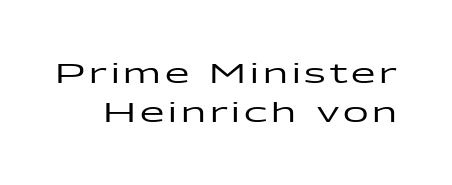
Q: Is the text italic (slanted)? A: No, it is upright.
Q: Is the typeface a serif or a sans-serif typeface? A: Sans-serif.
Q: Is the text underlined? A: No.
Q: Is the spacing between lines tight, normal or loose? A: Normal.
Q: Width (condensed, normal, or wide)? A: Wide.
Q: Stroke contrast? A: Low.
Q: x-height? A: Medium.
Q: Monospaced? A: No.
